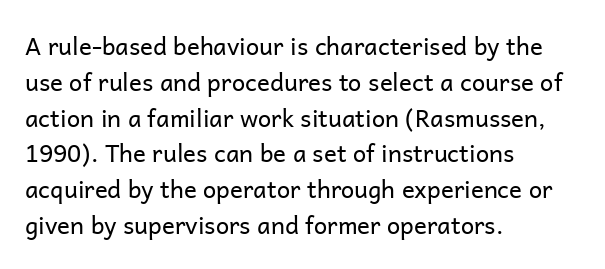
The image shows 24 px text type, upright; set left-aligned, normal line spacing (1.49x), normal letter spacing, not underlined.
